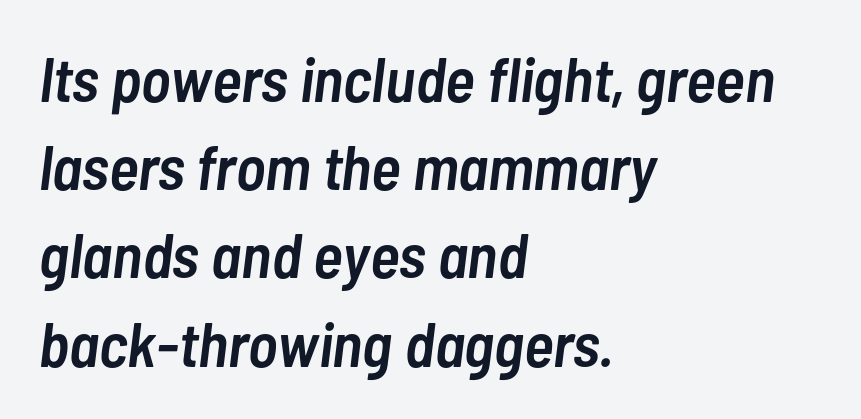
Q: Is the text bold? A: Semi-bold.
Q: Is the text italic (slanted)? A: Yes, it leans right by about 7 degrees.
Q: Is the text underlined? A: No.
Q: How is the paragraph aligned? A: Left-aligned.
Q: Is the spacing between letters normal or unusually wide? A: Normal.
Q: Is the spacing between lines tight, normal or loose? A: Normal.
Q: Width (condensed, normal, or wide)? A: Condensed.
Q: Stroke contrast? A: Low.
Q: x-height? A: Medium.
Q: Monospaced? A: No.
